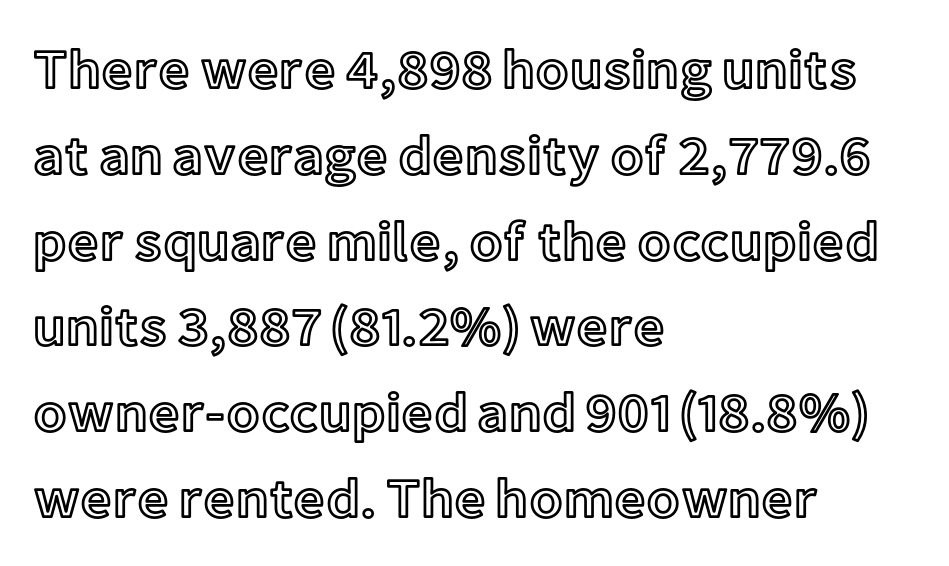
The image shows 55 px text type, upright; set left-aligned, normal line spacing (1.56x), normal letter spacing, not underlined; a medium x-height.
